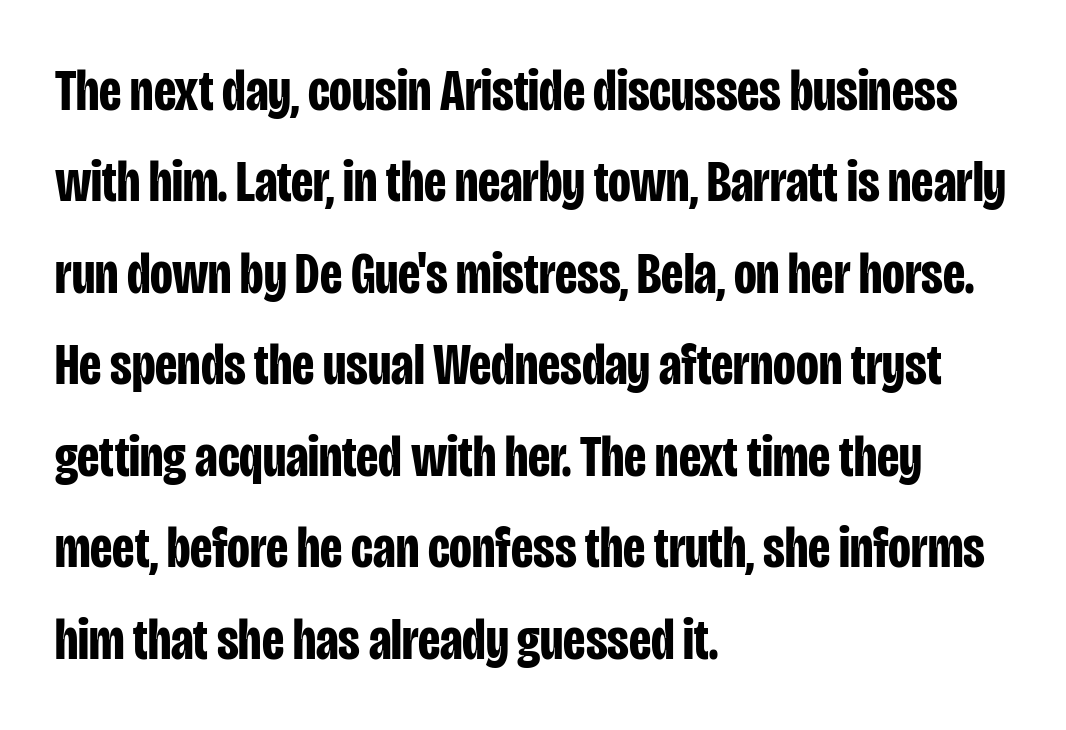
Q: Is the text bold? A: Yes.
Q: Is the text italic (slanted)? A: No, it is upright.
Q: Is the typeface a serif or a sans-serif typeface? A: Sans-serif.
Q: Is the text underlined? A: No.
Q: How is the paragraph aligned? A: Left-aligned.
Q: Is the spacing between letters normal or unusually wide? A: Normal.
Q: Is the spacing between lines tight, normal or loose? A: Normal.
Q: Width (condensed, normal, or wide)? A: Condensed.
Q: Stroke contrast? A: Low.
Q: x-height? A: Large.
Q: Monospaced? A: No.
